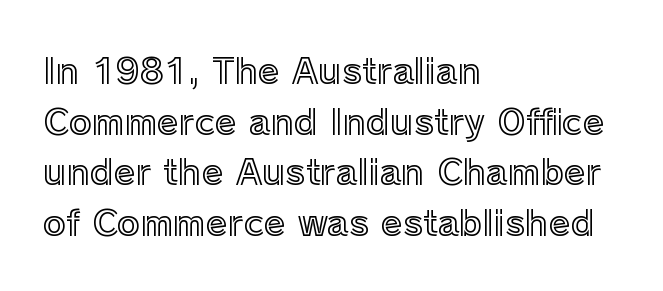
Vertically, the passage feels balanced, rows spaced as you'd expect. Which margin do the lines hug? The left one — the right edge is uneven. Looks like regular typesetting: each glyph gets only the width it needs. What stands out about the letter spacing? Nothing — it is the standard amount. Every stem runs plumb, perpendicular to the baseline.
